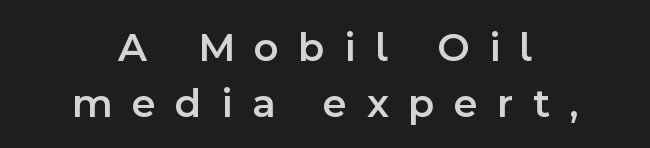
{"serif": "no", "italic": "no", "bold": "semi", "weight": "semibold", "width": "normal", "x_height": "medium", "monospaced": "no", "underline": "no", "align": "center", "line_spacing": "normal", "line_spacing_ratio": 1.33, "letter_spacing": "wide", "letter_spacing_em": 0.46, "glyph_px": 42}
